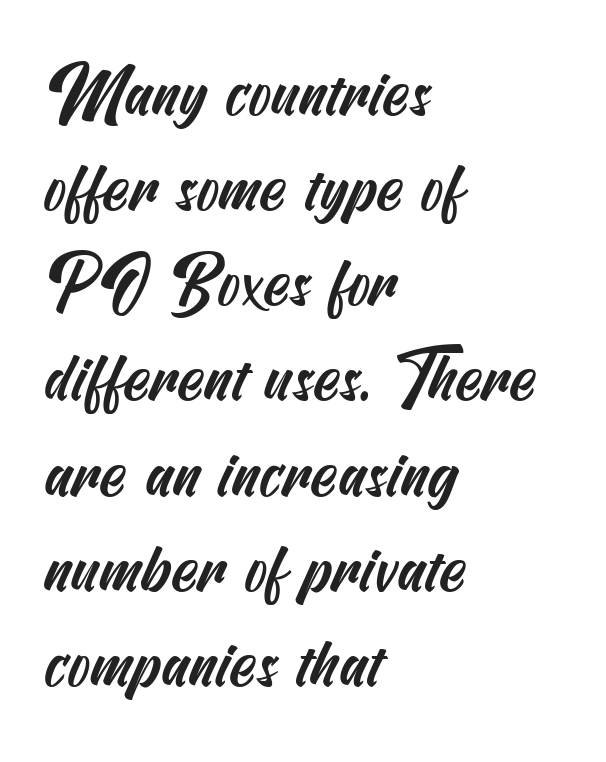
{"serif": "no", "width": "condensed", "stroke_contrast": "medium", "x_height": "small", "underline": "no", "align": "left", "line_spacing": "normal", "line_spacing_ratio": 1.42, "letter_spacing": "normal", "letter_spacing_em": 0.0, "glyph_px": 67}
